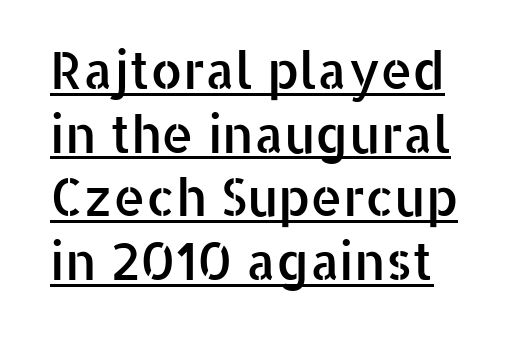
{"serif": "no", "italic": "no", "width": "normal", "stroke_contrast": "low", "x_height": "medium", "monospaced": "no", "underline": "yes", "line_spacing": "normal", "line_spacing_ratio": 1.25, "letter_spacing": "normal", "letter_spacing_em": 0.0, "glyph_px": 51}
